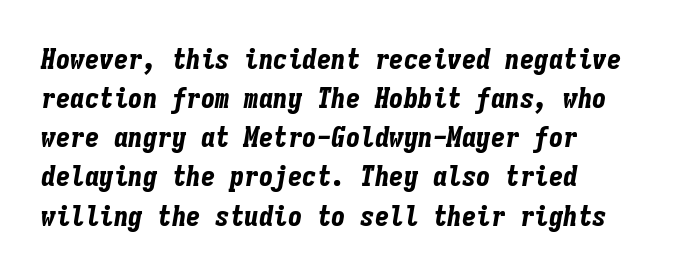
Q: Is the text bold? A: Yes.
Q: Is the text italic (slanted)? A: Yes, it leans right by about 9 degrees.
Q: Is the text underlined? A: No.
Q: How is the paragraph aligned? A: Left-aligned.
Q: Is the spacing between letters normal or unusually wide? A: Normal.
Q: Is the spacing between lines tight, normal or loose? A: Normal.
Q: Width (condensed, normal, or wide)? A: Condensed.
Q: Stroke contrast? A: Low.
Q: x-height? A: Medium.
Q: Monospaced? A: Yes.
